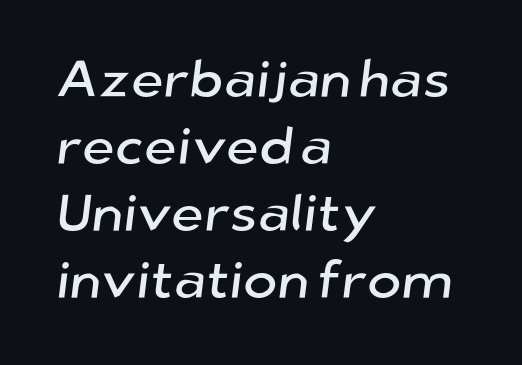
The image shows 52 px sans-serif type; set left-aligned, normal line spacing (1.29x), normal letter spacing, not underlined; low stroke contrast and a medium x-height.
